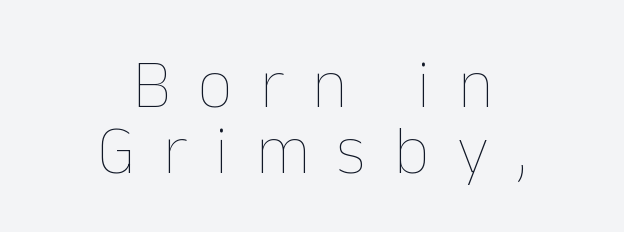
Q: Is the text bold? A: No.
Q: Is the text italic (slanted)? A: No, it is upright.
Q: Is the text underlined? A: No.
Q: How is the paragraph aligned? A: Centered.
Q: Is the spacing between letters normal or unusually wide? A: Unusually wide.
Q: Is the spacing between lines tight, normal or loose? A: Tight.
Q: Width (condensed, normal, or wide)? A: Normal.
Q: Stroke contrast? A: Low.
Q: x-height? A: Medium.
Q: Monospaced? A: No.
